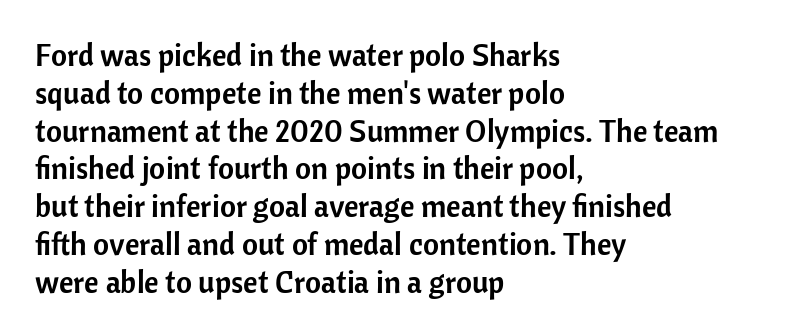
The rag falls on the right side of this text block. The face used here is proportionally spaced, like ordinary book or web type. The face used here is a sans, in the tradition of grotesques and geometrics. The type is set solid horizontally, with unmodified tracking.
